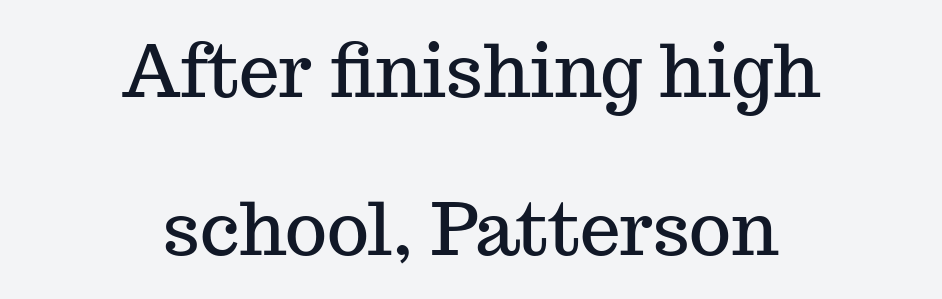
The image shows 72 px serif type, upright; set centered, loose line spacing (2.19x), normal letter spacing, not underlined; medium stroke contrast and a medium x-height.
